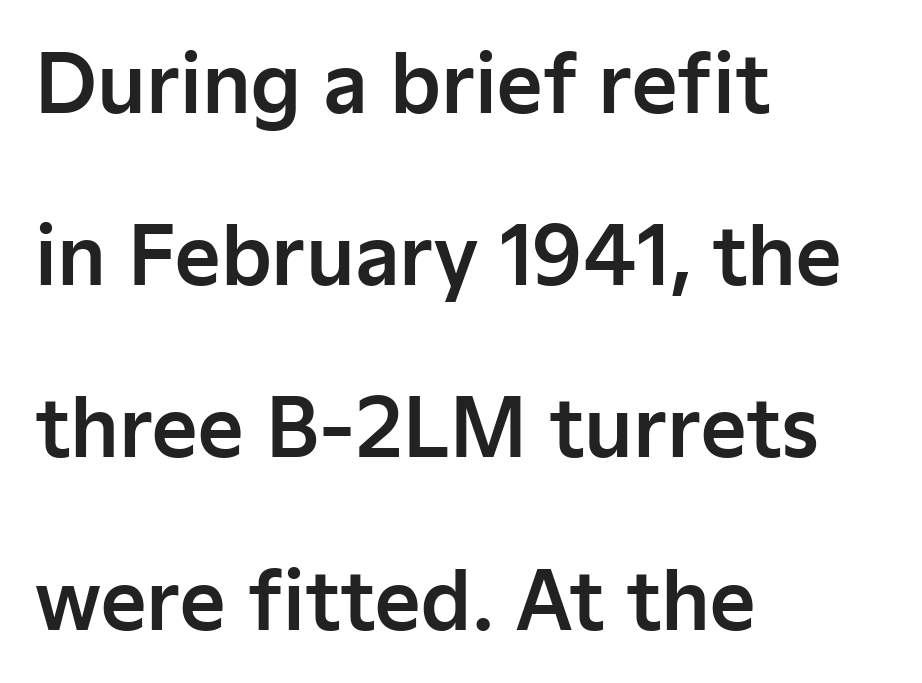
{"serif": "no", "italic": "no", "width": "normal", "stroke_contrast": "low", "x_height": "medium", "monospaced": "no", "underline": "no", "align": "left", "line_spacing": "loose", "line_spacing_ratio": 2.18, "letter_spacing": "normal", "letter_spacing_em": 0.0, "glyph_px": 79}
